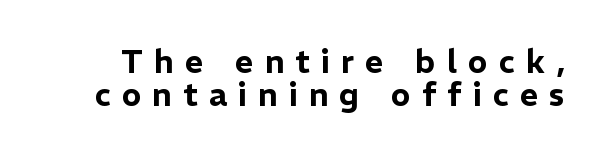
The image shows 32 px sans-serif type, upright; set tight line spacing (1.03x), unusually wide letter spacing (+0.35 em), not underlined; low stroke contrast and a medium x-height.
